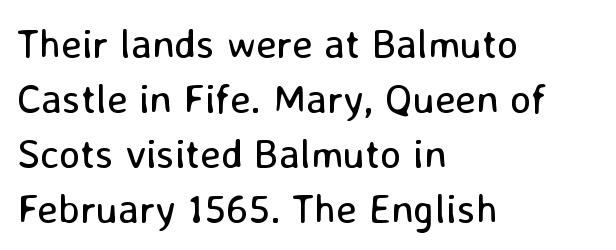
The image shows 41 px regular-weight sans-serif type, upright; set left-aligned, normal line spacing (1.34x), normal letter spacing, not underlined; low stroke contrast and a medium x-height.
